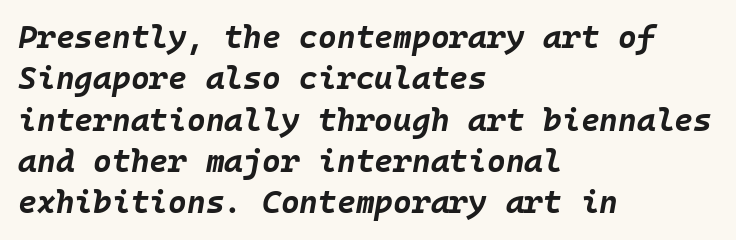
A typesetter would call this monospace, since all characters share one set width. Here the glyphs are tracked normally, forming tight word shapes. The space beneath each line is pristine and unruled. There's an unmistakable incline to the writing here. A typesetter would call this leading conventional body-copy spacing.
